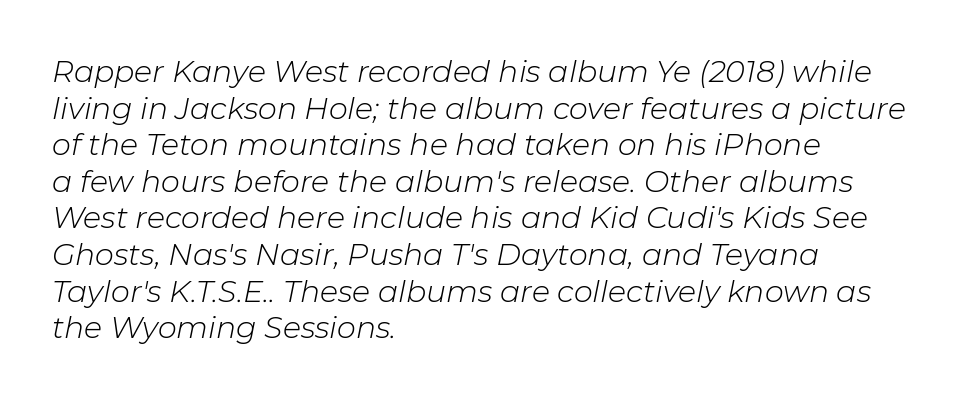
Q: Is the text bold? A: No.
Q: Is the text italic (slanted)? A: Yes, it leans right by about 11 degrees.
Q: Is the text underlined? A: No.
Q: How is the paragraph aligned? A: Left-aligned.
Q: Is the spacing between letters normal or unusually wide? A: Normal.
Q: Width (condensed, normal, or wide)? A: Normal.
Q: Stroke contrast? A: Low.
Q: x-height? A: Medium.
Q: Monospaced? A: No.
